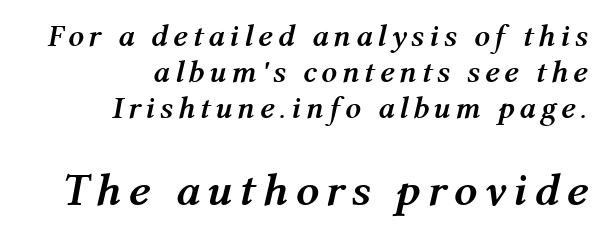
The image shows 46 px semibold type, italic (leaning right); set right-aligned, line spacing 1.16x, not underlined; the second (bottom) block is 1.48x larger; medium stroke contrast and a medium x-height.
